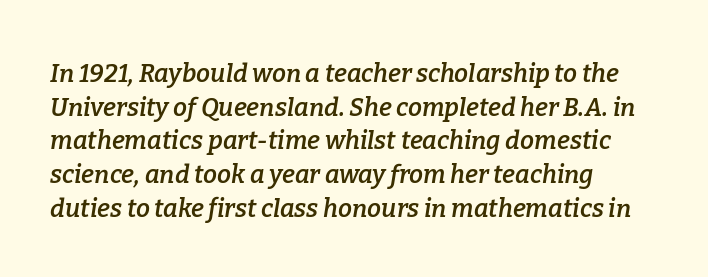
Q: Is the text bold? A: Semi-bold.
Q: Is the text italic (slanted)? A: Yes, it leans right by about 9 degrees.
Q: Is the text underlined? A: No.
Q: How is the paragraph aligned? A: Left-aligned.
Q: Is the spacing between letters normal or unusually wide? A: Normal.
Q: Is the spacing between lines tight, normal or loose? A: Normal.
